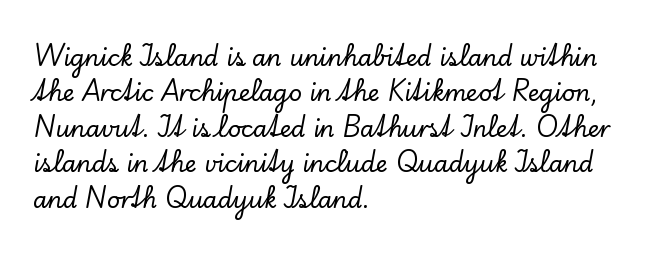
{"underline": "no", "align": "left", "line_spacing": "normal", "line_spacing_ratio": 1.54, "letter_spacing": "normal", "letter_spacing_em": 0.0, "glyph_px": 23}
